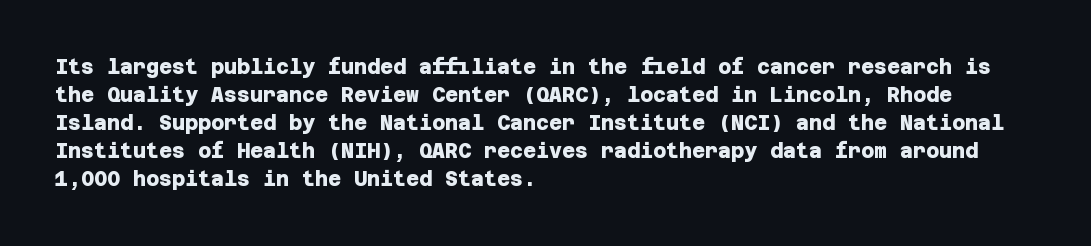
The rows are spaced the way most documents space them. Clear beneath every line of the passage. The lines in this sample share a left origin and differ only in where they stop. Weight check: bold — yes, fully.
